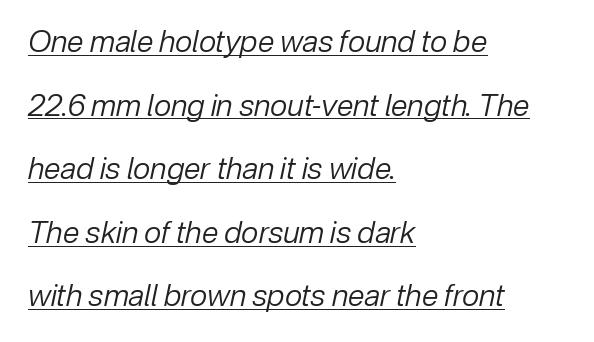
The image shows 30 px regular-weight type, italic (leaning right); set left-aligned, loose line spacing (2.12x), normal letter spacing, underlined; low stroke contrast and a medium x-height.
